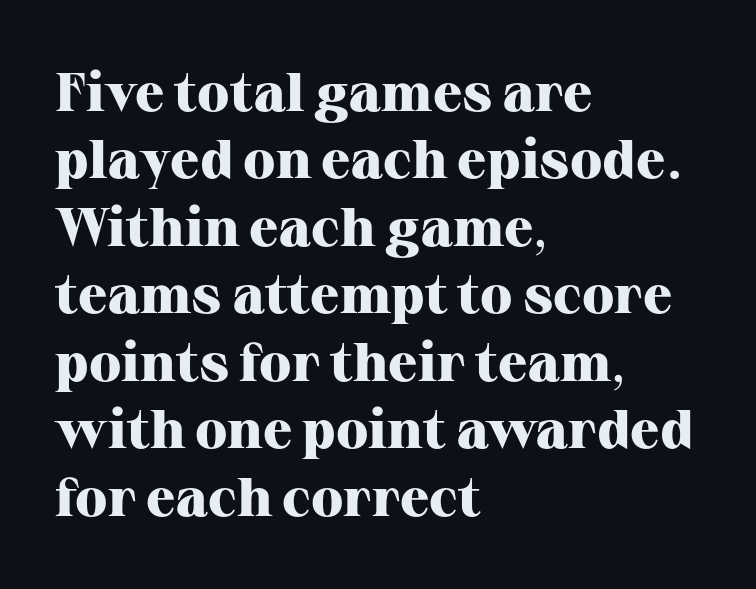
{"serif": "yes", "italic": "no", "bold": "yes", "weight": "heavy", "width": "normal", "stroke_contrast": "high", "x_height": "medium", "monospaced": "no", "underline": "no", "align": "left", "line_spacing": "normal", "line_spacing_ratio": 1.25, "letter_spacing": "normal", "letter_spacing_em": 0.0, "glyph_px": 54}
